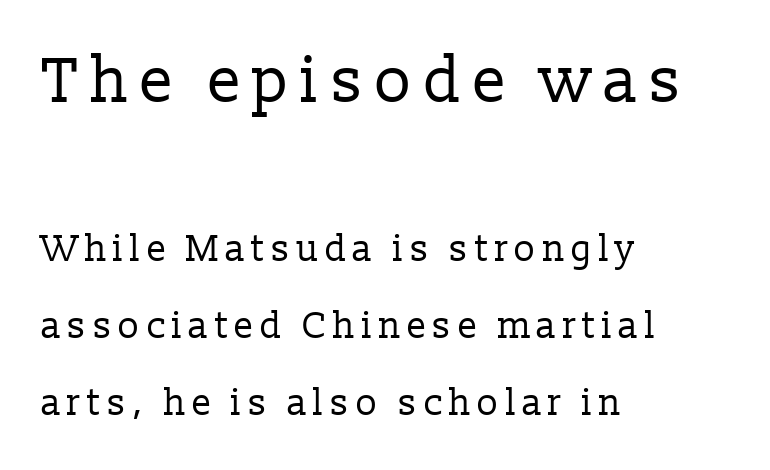
Q: Is the text bold? A: No.
Q: Is the text italic (slanted)? A: No, it is upright.
Q: Is the typeface a serif or a sans-serif typeface? A: Serif.
Q: Is the text underlined? A: No.
Q: How is the paragraph aligned? A: Left-aligned.
Q: Is the spacing between lines tight, normal or loose? A: Loose.
Q: Which block of text is set in a larger size, the first (top) or the second (bottom)? A: The first (top) one.
Q: Width (condensed, normal, or wide)? A: Normal.
Q: Stroke contrast? A: Low.
Q: x-height? A: Medium.
Q: Monospaced? A: No.
